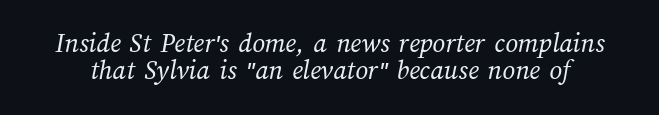
The image shows 28 px regular-weight type; set tight line spacing (0.98x), normal letter spacing, not underlined; medium stroke contrast and a medium x-height.
